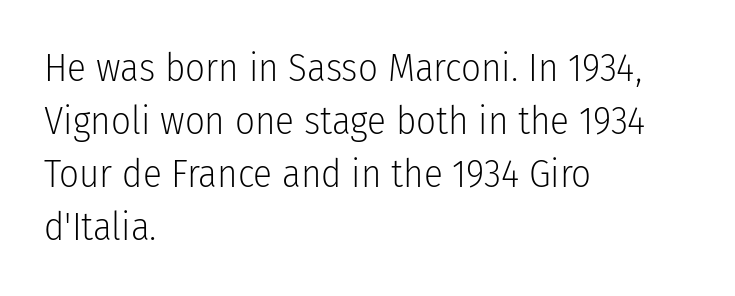
The image shows 39 px light, condensed sans-serif type, upright; set left-aligned, normal line spacing (1.36x), normal letter spacing, not underlined; low stroke contrast and a medium x-height.
